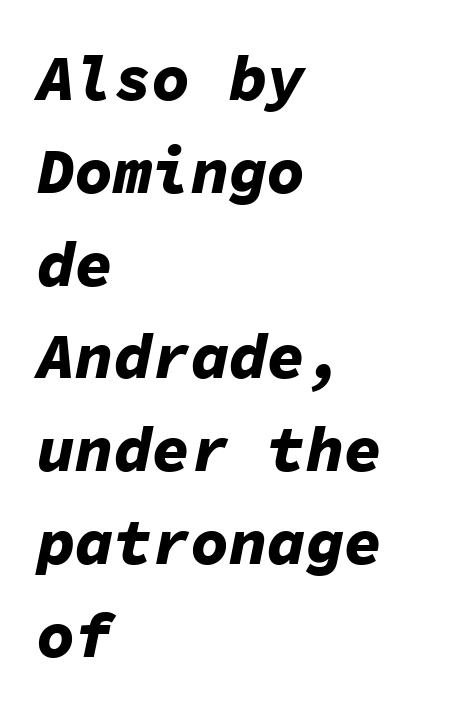
Compared with typical paragraphs, the rows here are spaced about the same. Anything drawn beneath the words? Only blank space. The setting favours the left margin, as ordinary paragraphs usually do. Glyph-to-glyph distance matches everyday printed text.
